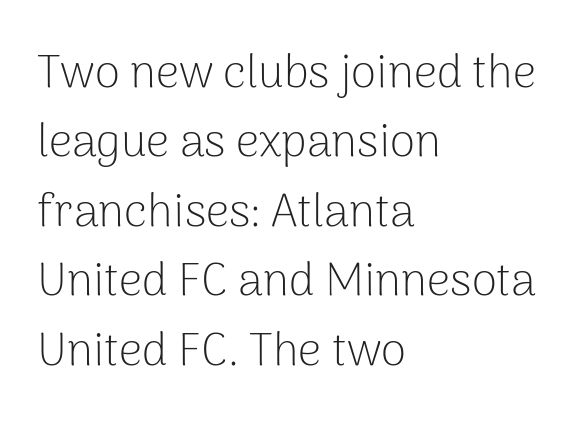
The image shows 46 px light sans-serif type, upright; set left-aligned, normal line spacing (1.51x), normal letter spacing, not underlined; low stroke contrast and a medium x-height.
